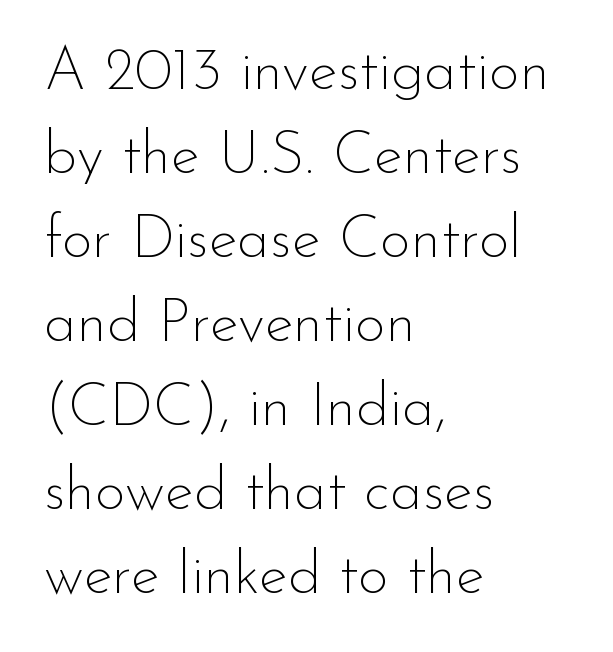
The letters advance in unequal steps, a hallmark of proportional type. Does extra space separate the letters? No, they use regular spacing. Heaviness? Minimal to ordinary, like unemphasized prose. The lines are quadded left.
